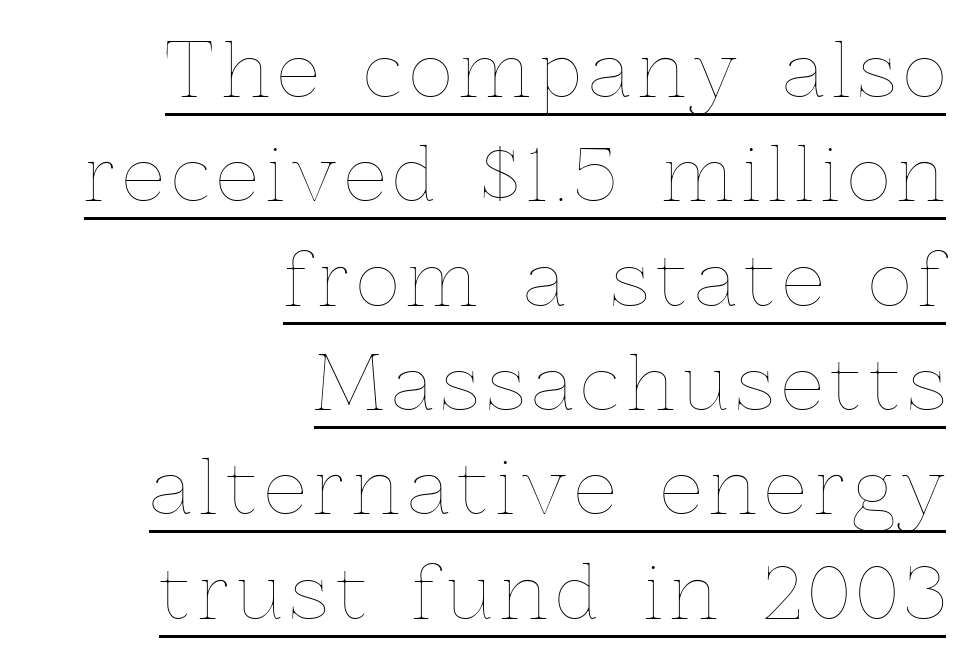
In designer terms, the underline attribute is active on this setting. In terms of leading, this rendering sits right in the middle. Weight: in the light-to-regular range. One-word summary of the alignment: right. Note the varied advance widths — an 'i' is clearly narrower than an 'm'. The lettering holds an erect, upright posture throughout.
